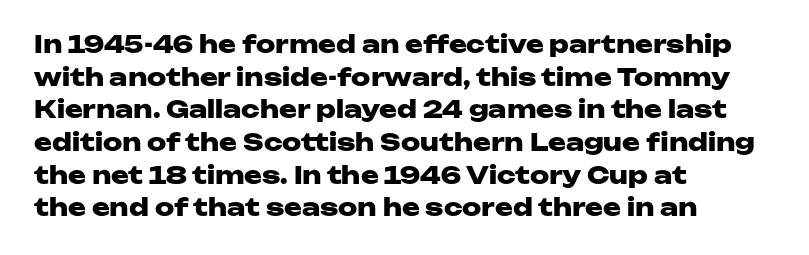
{"italic": "no", "bold": "yes", "underline": "no", "align": "left", "line_spacing": "normal", "line_spacing_ratio": 1.36, "letter_spacing": "normal", "letter_spacing_em": 0.0, "glyph_px": 24}
